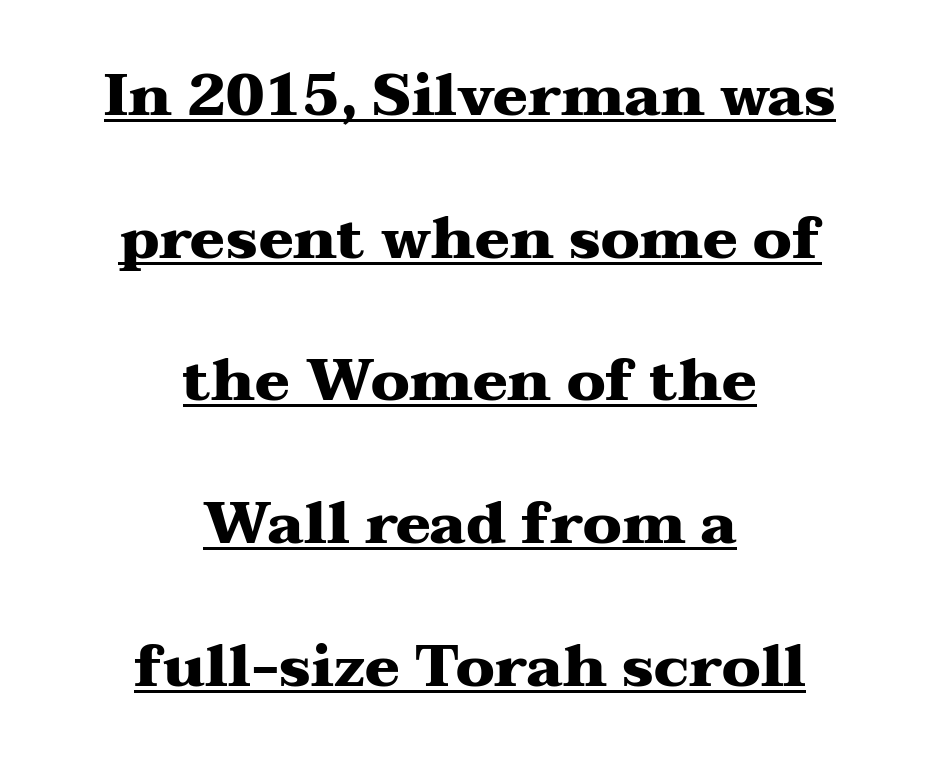
Quick note: interline space is abundant. Underlining? Definitely there. Teacher's note: observe the equal gaps on both sides — that is centered alignment. Yep, those are serifs on the letters.
